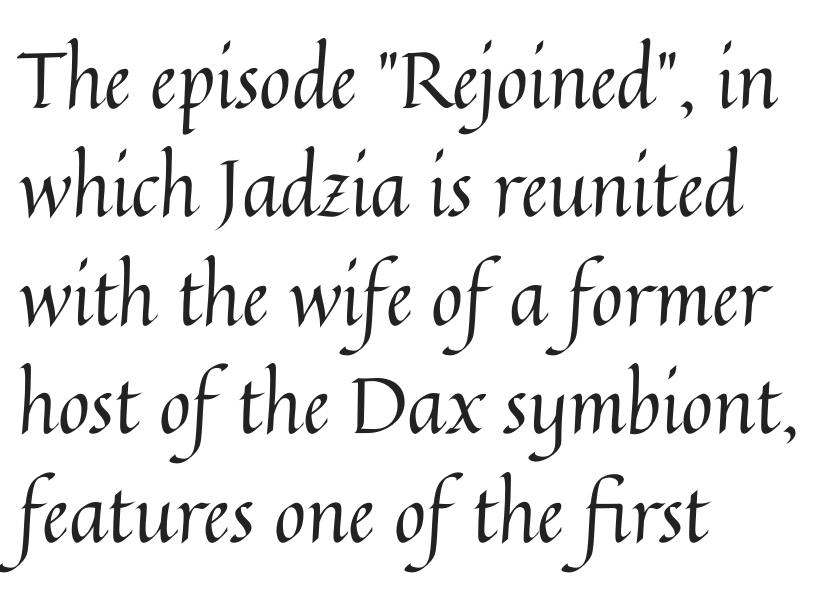
Here the designer chose a conventional face with non-uniform glyph widths. The specimen omits any rule beneath the text block's lines. The typeface has the unassuming heft of standard copy or less. The rendering keeps characters at their native spacing.
